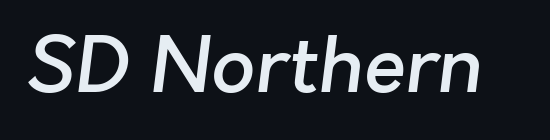
The image shows 77 px semibold sans-serif type; set normal letter spacing, not underlined; low stroke contrast and a medium x-height.
